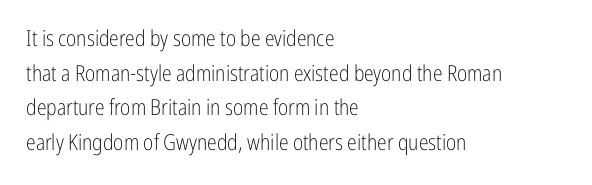
Q: Is the text bold? A: No.
Q: Is the text italic (slanted)? A: No, it is upright.
Q: Is the text underlined? A: No.
Q: How is the paragraph aligned? A: Left-aligned.
Q: Is the spacing between letters normal or unusually wide? A: Normal.
Q: Is the spacing between lines tight, normal or loose? A: Normal.
